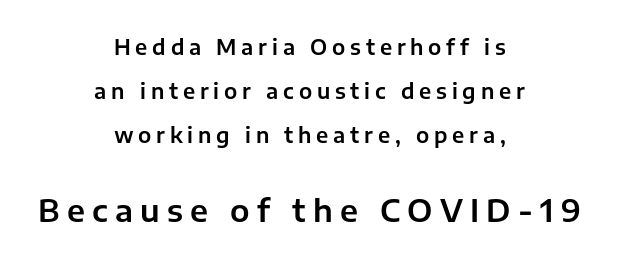
You can tell it's not italic because the verticals are truly vertical. The rendering uses natural spacing where letterforms have individual widths. If you folded the block vertically in half, each line would mirror itself in length. Vertical spacing — loose.
